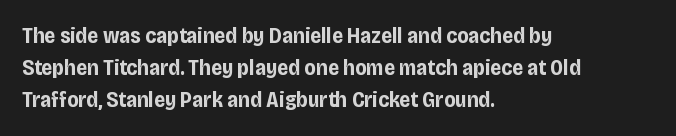
The image shows 22 px bold type, upright; set left-aligned, normal line spacing (1.46x), normal letter spacing, not underlined.
